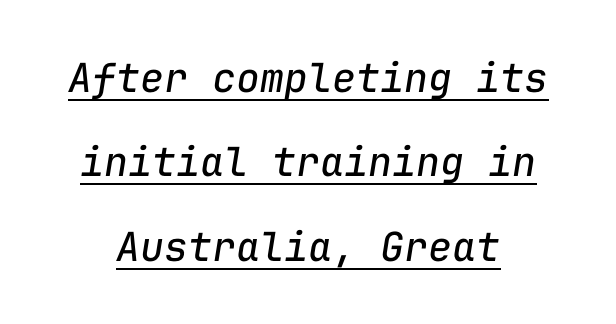
{"italic": "yes", "lean": "right", "slant_degrees": 9, "bold": "no", "weight": "regular", "width": "normal", "stroke_contrast": "low", "x_height": "medium", "monospaced": "yes", "underline": "yes", "line_spacing": "loose", "line_spacing_ratio": 2.11, "letter_spacing": "normal", "letter_spacing_em": 0.0, "glyph_px": 40}
